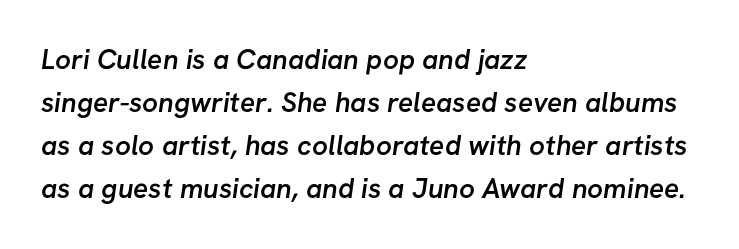
{"serif": "no", "bold": "semi", "weight": "semibold", "width": "normal", "stroke_contrast": "low", "x_height": "medium", "monospaced": "no", "underline": "no", "align": "left", "line_spacing": "normal", "line_spacing_ratio": 1.54, "letter_spacing": "normal", "letter_spacing_em": 0.0, "glyph_px": 28}
